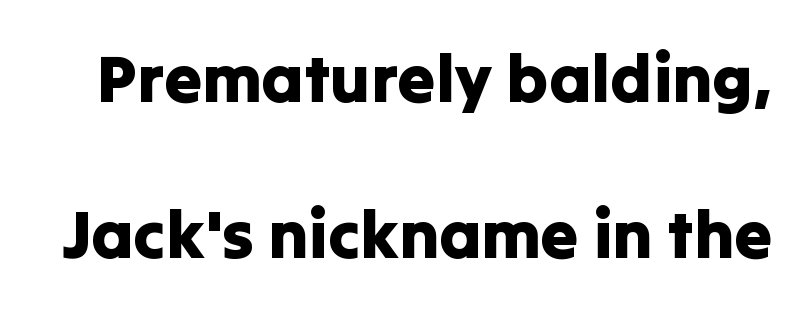
Q: Is the text italic (slanted)? A: No, it is upright.
Q: Is the typeface a serif or a sans-serif typeface? A: Sans-serif.
Q: Is the text underlined? A: No.
Q: Is the spacing between letters normal or unusually wide? A: Normal.
Q: Is the spacing between lines tight, normal or loose? A: Loose.
Q: Width (condensed, normal, or wide)? A: Normal.
Q: Stroke contrast? A: Low.
Q: x-height? A: Medium.
Q: Monospaced? A: No.
